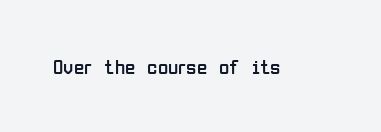
{"italic": "no", "bold": "no", "underline": "no", "letter_spacing": "normal", "letter_spacing_em": 0.0, "glyph_px": 21}
